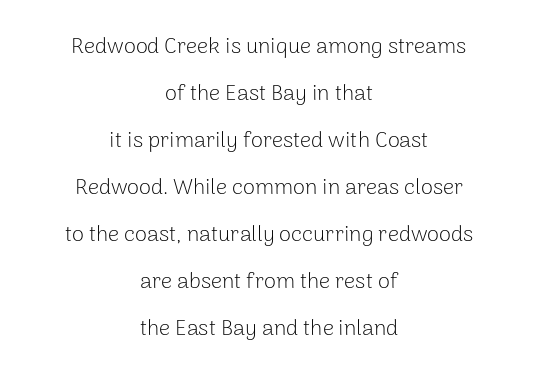
{"italic": "no", "bold": "no", "underline": "no", "align": "center", "line_spacing": "loose", "line_spacing_ratio": 2.14, "letter_spacing": "normal", "letter_spacing_em": 0.0, "glyph_px": 22}
